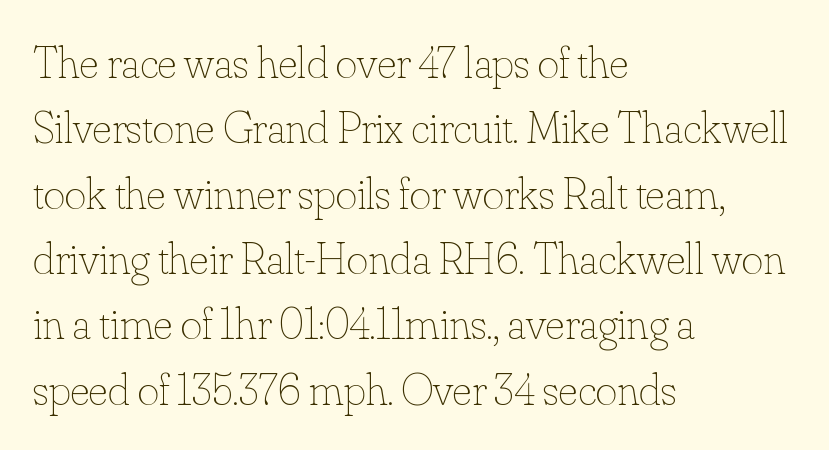
{"italic": "no", "bold": "no", "weight": "thin", "width": "normal", "stroke_contrast": "low", "x_height": "small", "monospaced": "no", "underline": "no", "align": "left", "line_spacing": "normal", "line_spacing_ratio": 1.42, "letter_spacing": "normal", "letter_spacing_em": 0.0, "glyph_px": 46}
